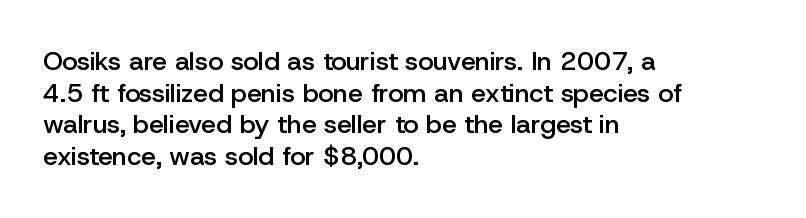
The image shows 26 px text type, upright; set left-aligned, line spacing 1.22x, normal letter spacing, not underlined.
